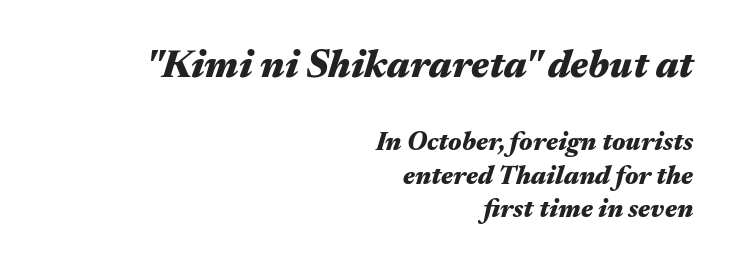
Q: Is the text bold? A: Yes.
Q: Is the text italic (slanted)? A: Yes, it leans right by about 17 degrees.
Q: Is the text underlined? A: No.
Q: How is the paragraph aligned? A: Right-aligned.
Q: Is the spacing between letters normal or unusually wide? A: Normal.
Q: Is the spacing between lines tight, normal or loose? A: Normal.
Q: Which block of text is set in a larger size, the first (top) or the second (bottom)? A: The first (top) one.
Q: Width (condensed, normal, or wide)? A: Wide.
Q: Stroke contrast? A: Medium.
Q: x-height? A: Medium.
Q: Monospaced? A: No.
